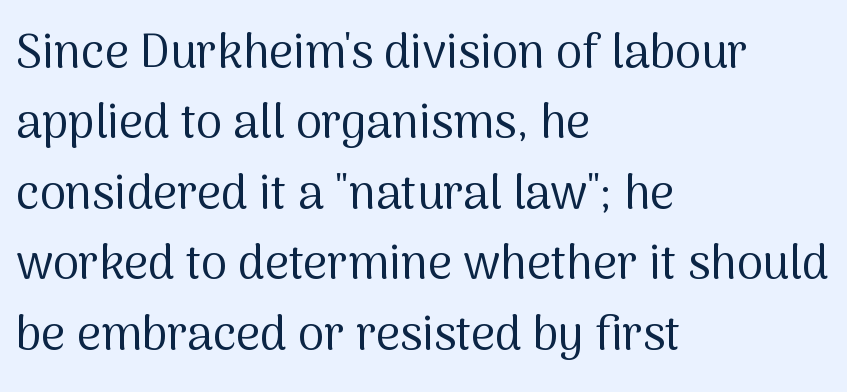
Typeset ragged right — the left edge is the straight one. The letters advance in unequal steps, a hallmark of proportional type. Is this a sans? Yes — the strokes have no serifs. The font sits on the lighter half of the weight spectrum, regular included. Horizontal bands of white between lines are of average thickness. The passage shown has conventional tracking throughout.
